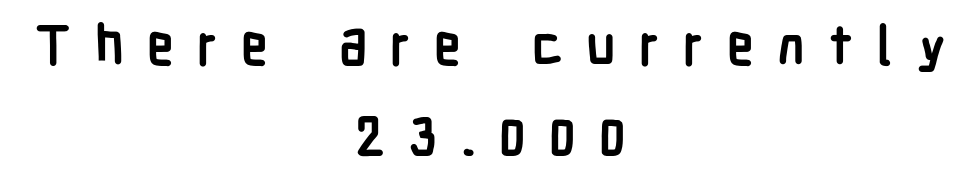
The letters carry no serifs — their stems end cleanly without finishing strokes. The space beneath each line is pristine and unruled. Every letter is thick-stroked: bold, no question. This sample uses an upright cut, with every glyph sitting square on the baseline. These lines are rendered in a variable-pitch font.
